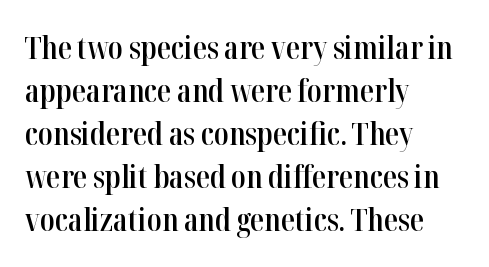
Q: Is the text bold? A: Semi-bold.
Q: Is the text italic (slanted)? A: No, it is upright.
Q: Is the typeface a serif or a sans-serif typeface? A: Serif.
Q: Is the text underlined? A: No.
Q: How is the paragraph aligned? A: Left-aligned.
Q: Is the spacing between letters normal or unusually wide? A: Normal.
Q: Is the spacing between lines tight, normal or loose? A: Normal.
Q: Width (condensed, normal, or wide)? A: Condensed.
Q: Stroke contrast? A: High.
Q: x-height? A: Medium.
Q: Monospaced? A: No.
